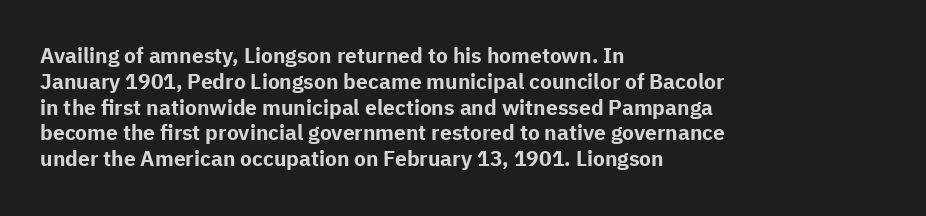
The letters stand upright; this is a roman face. Every row of glyphs begins at an identical x-position on the left. Between one letter and the next there's only the usual sliver of space. Caption: bold face, heavy strokes.
